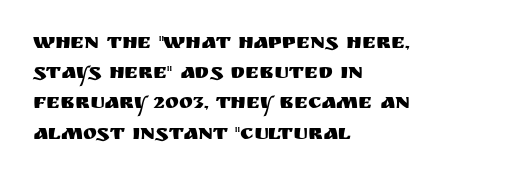
The lines sit at an ordinary, default distance from one another. In terms of posture, this sample is upright. What stands out about the letter spacing? Nothing — it is the standard amount. Leftover space on each line is placed entirely after the last word. Check the space under the baseline: it is left empty.
